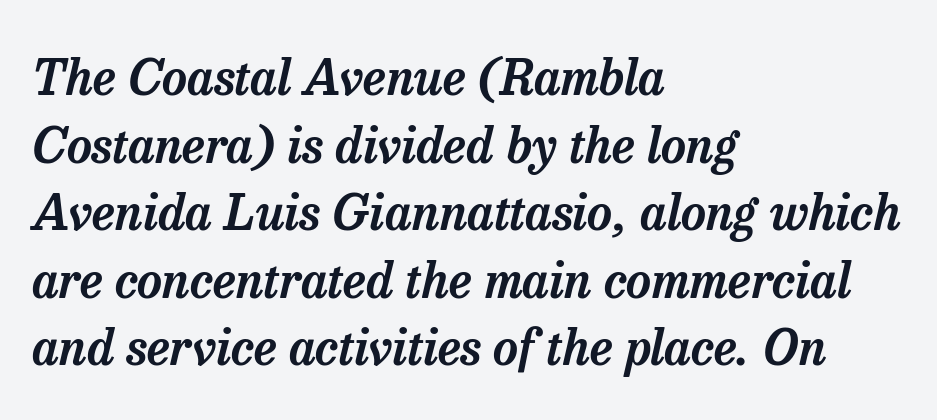
The image shows 49 px serif type, italic (leaning right); set left-aligned, normal line spacing (1.38x), normal letter spacing, not underlined; low stroke contrast and a medium x-height.
